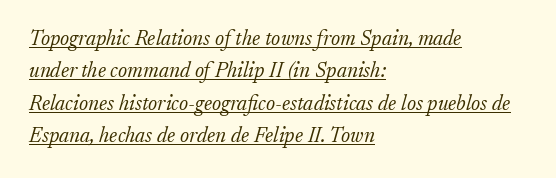
{"italic": "yes", "lean": "right", "slant_degrees": 17, "bold": "no", "underline": "yes", "align": "left", "line_spacing": "normal", "line_spacing_ratio": 1.54, "letter_spacing": "normal", "letter_spacing_em": 0.0, "glyph_px": 21}
